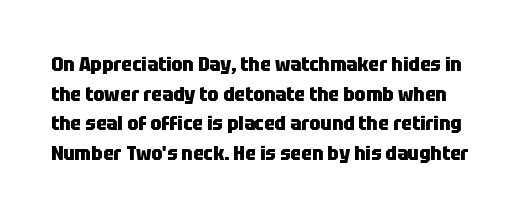
The image shows 20 px bold type, upright; set normal line spacing (1.48x), normal letter spacing, not underlined.
